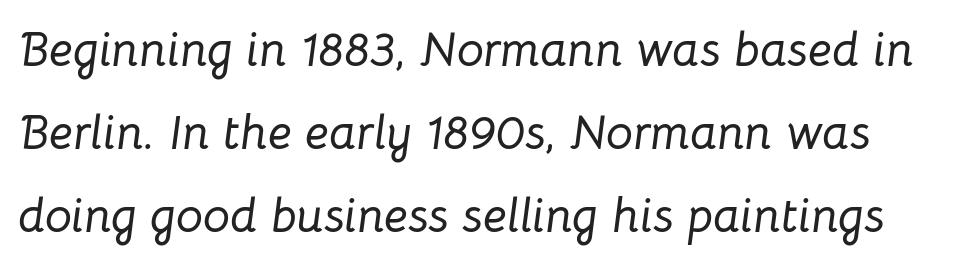
Q: Is the text italic (slanted)? A: Yes, it leans right by about 8 degrees.
Q: Is the text underlined? A: No.
Q: Is the spacing between letters normal or unusually wide? A: Normal.
Q: Width (condensed, normal, or wide)? A: Normal.
Q: Stroke contrast? A: Low.
Q: x-height? A: Medium.
Q: Monospaced? A: No.
